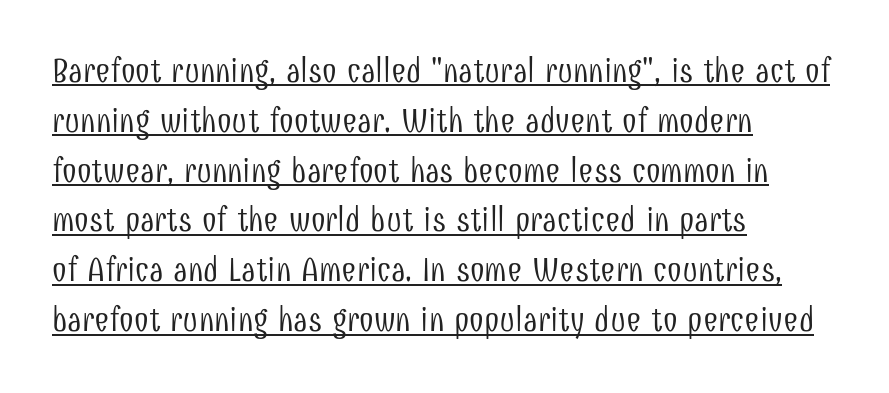
Leading: standard. Looks like regular typesetting: each glyph gets only the width it needs. These lines stack with their left ends in a neat column. This is sans-serif lettering, the kind often seen on screens and signage.
